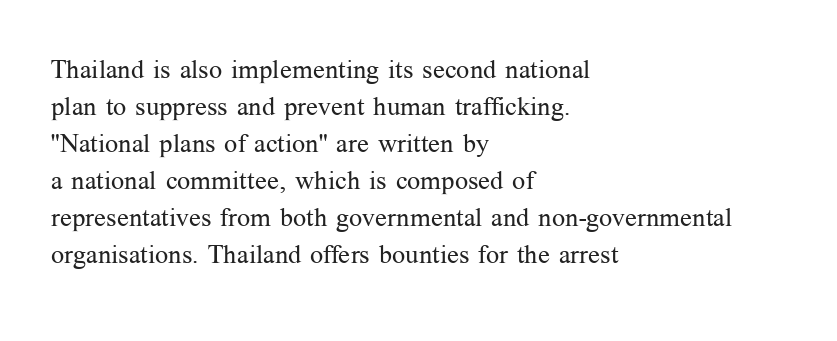
{"italic": "no", "bold": "no", "underline": "no", "align": "left", "line_spacing": "normal", "line_spacing_ratio": 1.42, "letter_spacing": "normal", "letter_spacing_em": 0.0, "glyph_px": 26}
